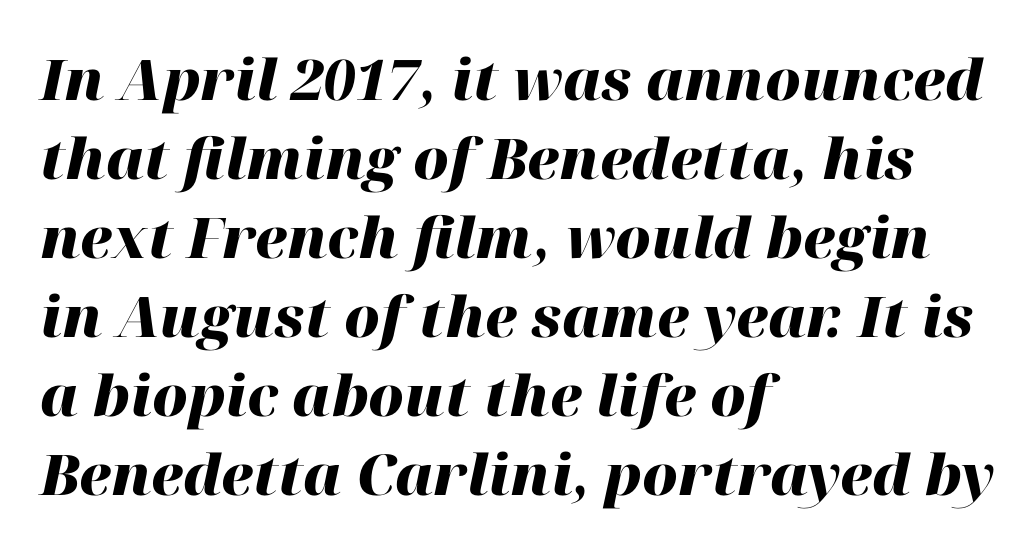
{"italic": "yes", "lean": "right", "slant_degrees": 12, "bold": "yes", "weight": "heavy", "width": "normal", "stroke_contrast": "high", "x_height": "medium", "monospaced": "no", "underline": "no", "align": "left", "line_spacing": "normal", "line_spacing_ratio": 1.41, "letter_spacing": "normal", "letter_spacing_em": 0.0, "glyph_px": 56}
